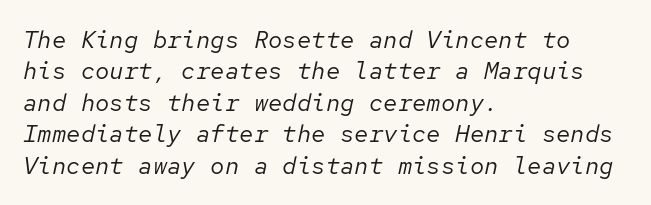
Horizontally, the lines are justified to the leading edge only. The typeface has the unassuming heft of standard copy or less. Is there much room between lines? A standard amount, neither cramped nor airy. Notice how the stems are inclined rather than vertical — that's the hallmark of italics. Honestly, the letter spacing is just normal — you wouldn't notice it. Quick note: underline off.
